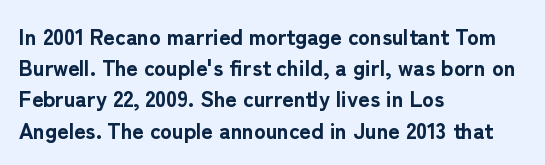
The image shows 22 px bold type, upright; set left-aligned, normal line spacing (1.42x), normal letter spacing, not underlined.
